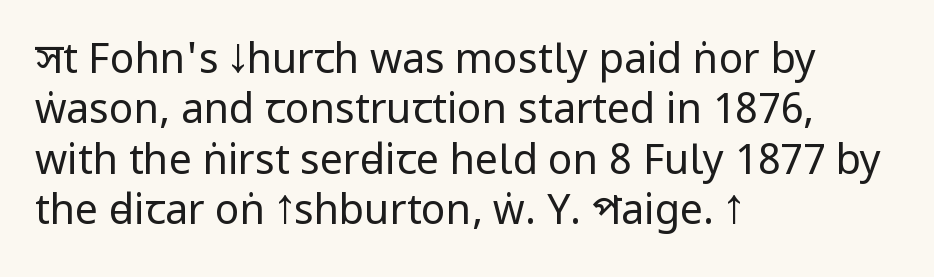
The image shows 41 px regular-weight, condensed sans-serif type, upright; set left-aligned, line spacing 1.23x, normal letter spacing, not underlined; low stroke contrast and a large x-height.
